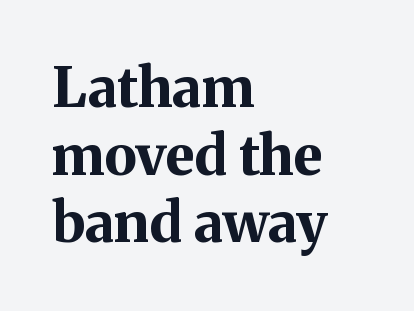
{"serif": "yes", "italic": "no", "bold": "yes", "weight": "bold", "width": "normal", "stroke_contrast": "medium", "x_height": "medium", "monospaced": "no", "underline": "no", "align": "left", "line_spacing_ratio": 1.23, "letter_spacing": "normal", "letter_spacing_em": 0.0, "glyph_px": 55}
